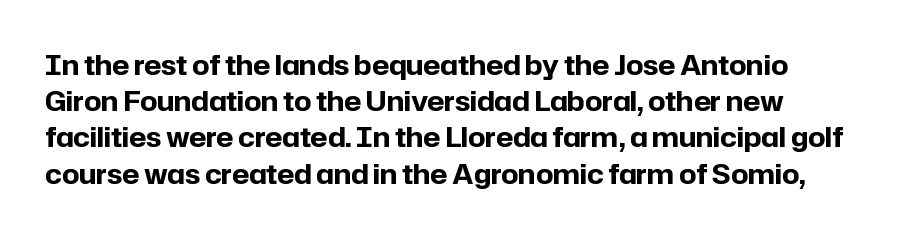
The axis of the letterforms is exactly vertical. Words float on clear page, feet unadorned. The space between consecutive lines is moderate. Caption: bold face, heavy strokes. Inter-character spacing is left at the font's built-in metrics.
